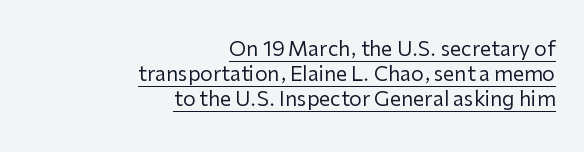
{"italic": "no", "bold": "no", "underline": "yes", "align": "right", "line_spacing": "normal", "line_spacing_ratio": 1.26, "letter_spacing": "normal", "letter_spacing_em": 0.0, "glyph_px": 20}
